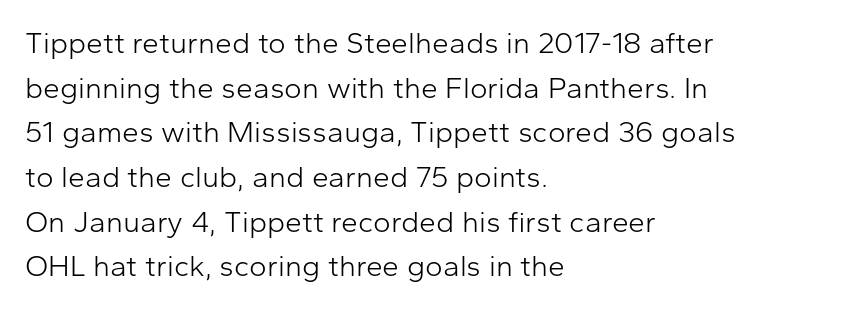
The image shows 30 px light sans-serif type, upright; set left-aligned, normal line spacing (1.49x), normal letter spacing, not underlined; low stroke contrast and a medium x-height.
